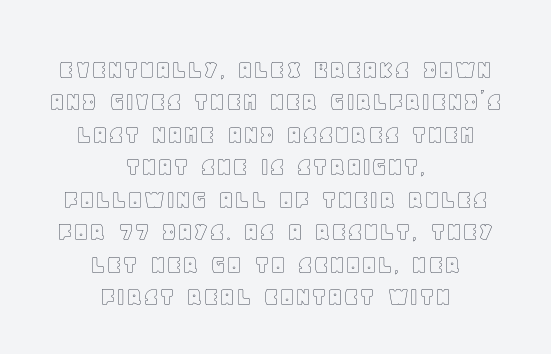
Q: Is the text italic (slanted)? A: No, it is upright.
Q: Is the text underlined? A: No.
Q: How is the paragraph aligned? A: Centered.
Q: Is the spacing between letters normal or unusually wide? A: Normal.
Q: Width (condensed, normal, or wide)? A: Normal.
Q: x-height? A: Large.
Q: Monospaced? A: No.
